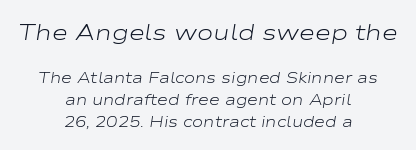
Q: Is the text bold? A: No.
Q: Is the text italic (slanted)? A: Yes, it leans right by about 9 degrees.
Q: Is the text underlined? A: No.
Q: How is the paragraph aligned? A: Centered.
Q: Is the spacing between letters normal or unusually wide? A: Normal.
Q: Is the spacing between lines tight, normal or loose? A: Normal.
Q: Which block of text is set in a larger size, the first (top) or the second (bottom)? A: The first (top) one.
